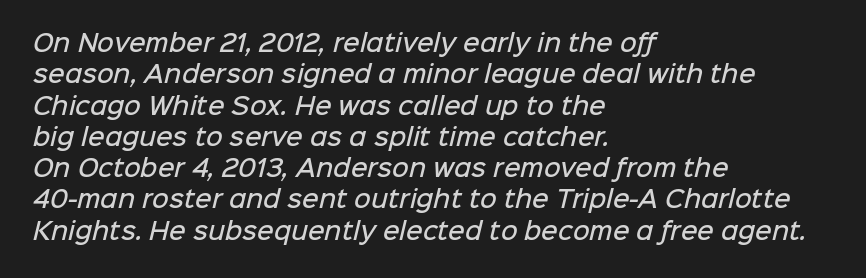
Q: Is the text bold? A: Semi-bold.
Q: Is the text underlined? A: No.
Q: How is the paragraph aligned? A: Left-aligned.
Q: Is the spacing between letters normal or unusually wide? A: Normal.
Q: Is the spacing between lines tight, normal or loose? A: Normal.
